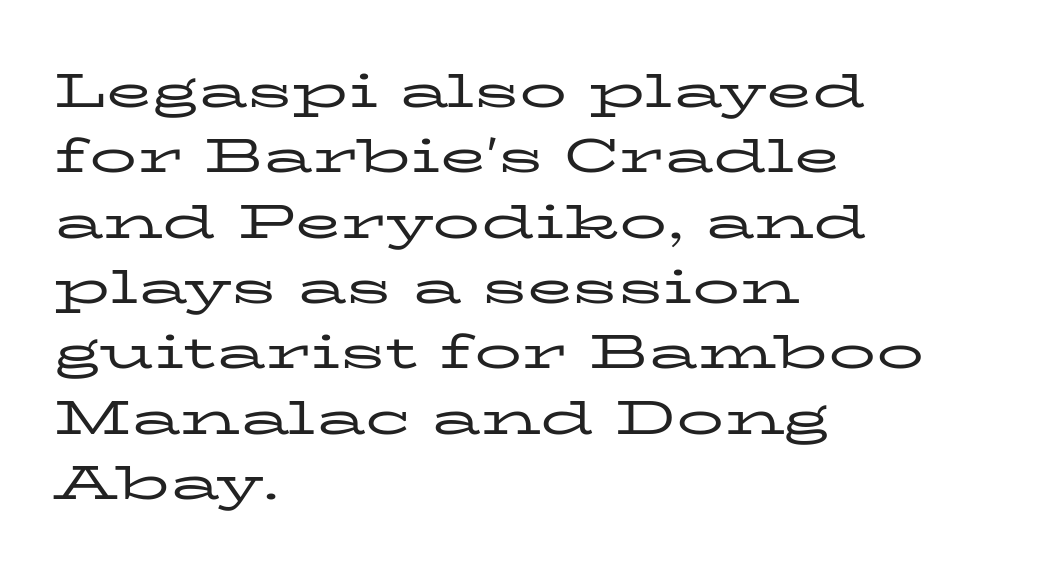
Q: Is the text bold? A: No.
Q: Is the text italic (slanted)? A: No, it is upright.
Q: Is the typeface a serif or a sans-serif typeface? A: Serif.
Q: Is the text underlined? A: No.
Q: How is the paragraph aligned? A: Left-aligned.
Q: Is the spacing between letters normal or unusually wide? A: Normal.
Q: Is the spacing between lines tight, normal or loose? A: Normal.
Q: Width (condensed, normal, or wide)? A: Wide.
Q: Stroke contrast? A: Low.
Q: x-height? A: Medium.
Q: Monospaced? A: No.
